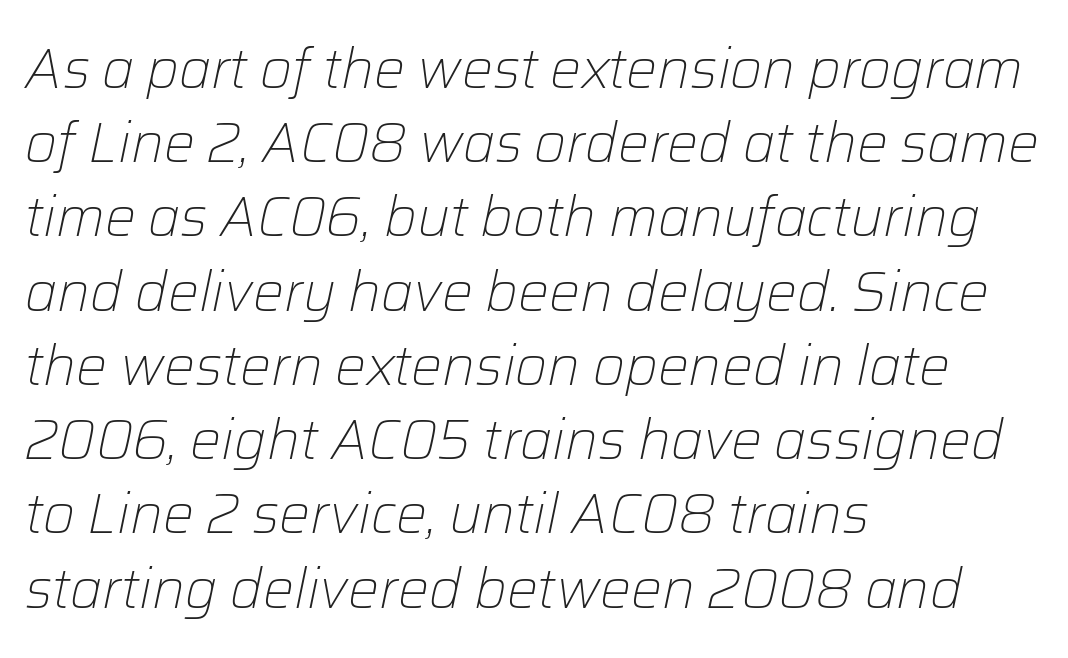
Q: Is the text bold? A: No.
Q: Is the text italic (slanted)? A: Yes, it leans right by about 12 degrees.
Q: Is the text underlined? A: No.
Q: How is the paragraph aligned? A: Left-aligned.
Q: Is the spacing between letters normal or unusually wide? A: Normal.
Q: Is the spacing between lines tight, normal or loose? A: Normal.
Q: Width (condensed, normal, or wide)? A: Normal.
Q: Stroke contrast? A: Low.
Q: x-height? A: Medium.
Q: Monospaced? A: No.
